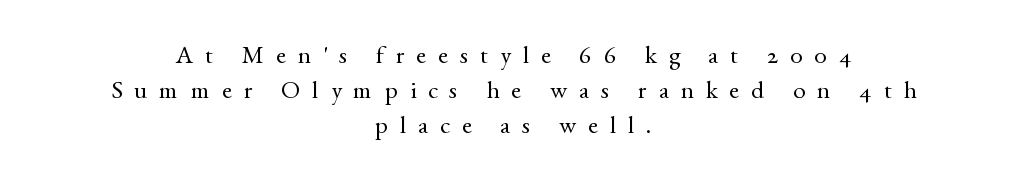
Leftover space on each line is divided equally before and after the words. Quick note: underline off. Observe the wide spacing: letters keep a clear distance from each other. No letter is thick-stroked: the sample isn't bold.
